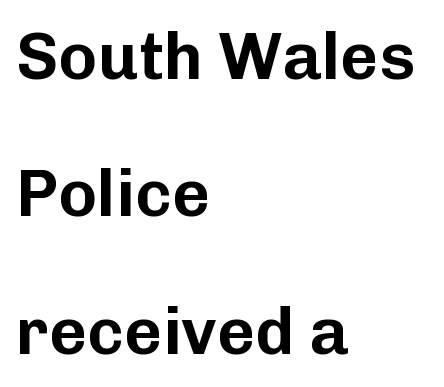
Q: Is the text italic (slanted)? A: No, it is upright.
Q: Is the typeface a serif or a sans-serif typeface? A: Sans-serif.
Q: Is the text underlined? A: No.
Q: How is the paragraph aligned? A: Left-aligned.
Q: Is the spacing between letters normal or unusually wide? A: Normal.
Q: Is the spacing between lines tight, normal or loose? A: Loose.
Q: Width (condensed, normal, or wide)? A: Normal.
Q: Stroke contrast? A: Low.
Q: x-height? A: Medium.
Q: Monospaced? A: No.
